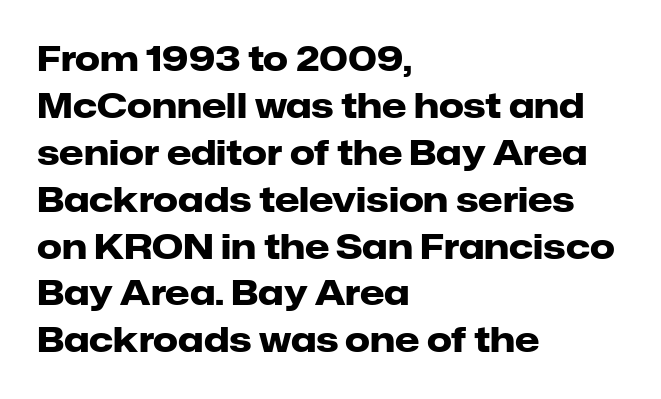
The image shows 35 px heavy sans-serif type, upright; set left-aligned, normal line spacing (1.34x), normal letter spacing, not underlined; low stroke contrast and a medium x-height.
